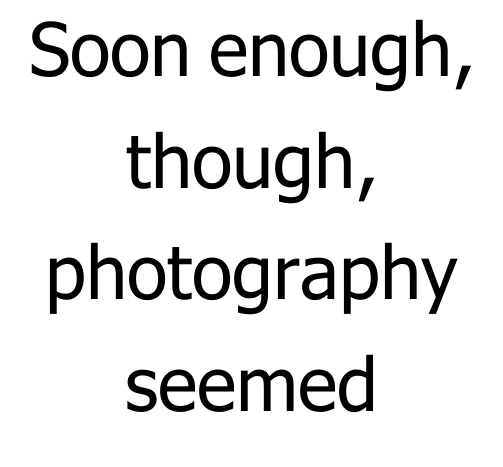
Nope, not italic — everything's standing straight. Stem width sits at or under what a default text font uses. Proportional: the letters do not fall into vertical columns. Leading: standard.
